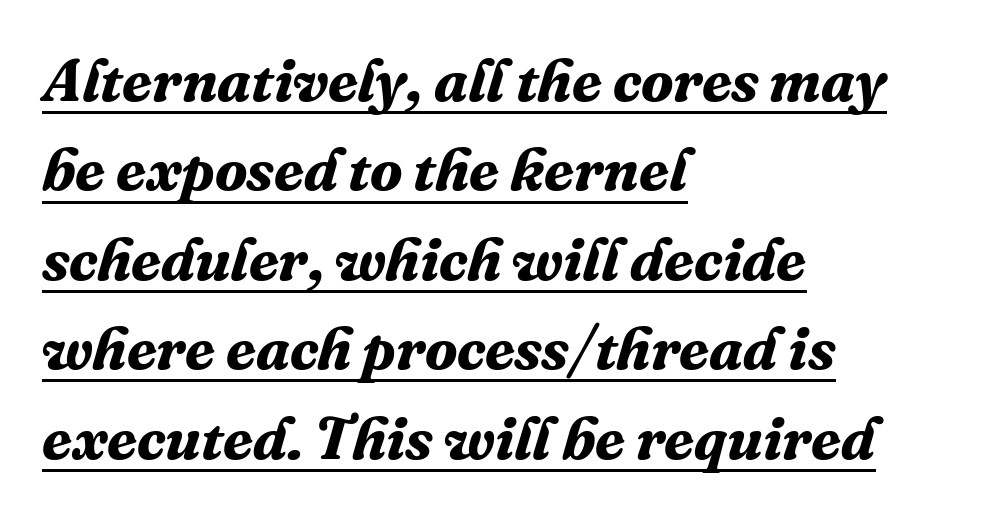
Q: Is the text bold? A: Yes.
Q: Is the text italic (slanted)? A: Yes, it leans right by about 16 degrees.
Q: Is the typeface a serif or a sans-serif typeface? A: Serif.
Q: Is the text underlined? A: Yes.
Q: How is the paragraph aligned? A: Left-aligned.
Q: Is the spacing between letters normal or unusually wide? A: Normal.
Q: Is the spacing between lines tight, normal or loose? A: Normal.
Q: Width (condensed, normal, or wide)? A: Normal.
Q: Stroke contrast? A: Medium.
Q: x-height? A: Medium.
Q: Monospaced? A: No.
